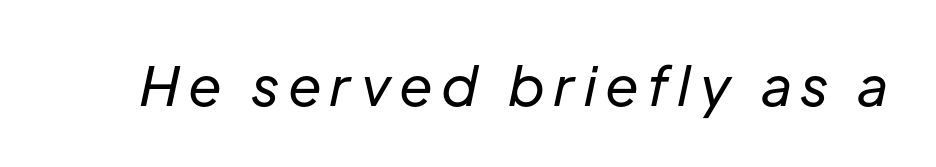
Character widths vary here, with narrow letters taking less room than wide ones. Unbolded letterforms with no extra heft. Check under the words: just untouched page. Rendered with sloped, italic letterforms.
